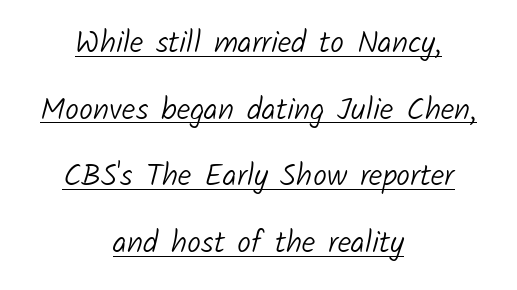
The image shows 31 px light sans-serif type; set centered, loose line spacing (2.15x), normal letter spacing, underlined; low stroke contrast and a medium x-height.
